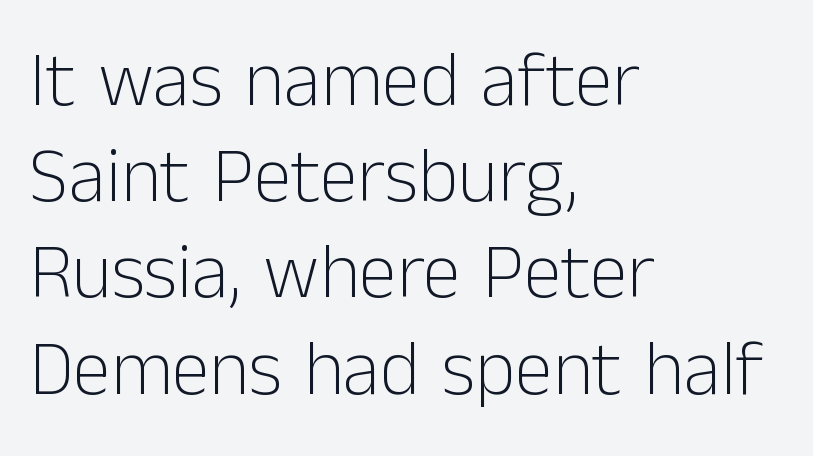
Classification — sans serif. On a weight scale, this lands at 450 or below. Tall strokes in this sample are plumb rather than angled. The typesetter chose a ragged-right arrangement here. Inter-character spacing is left at the font's built-in metrics. Do the characters align in a grid? No, the font is proportional.
